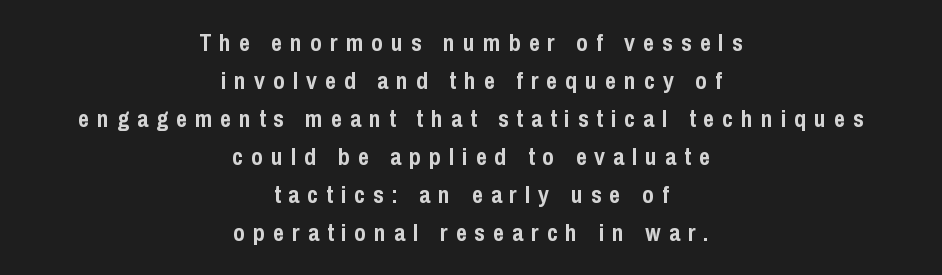
The lettering stays uniformly vertical, giving the passage a roman look. What's the leading like? Ordinary, nothing unusual. These words are printed bold, with thick strokes throughout. Just letters on the line, the space beneath them empty. The typesetter chose a symmetrical, centered arrangement here.
